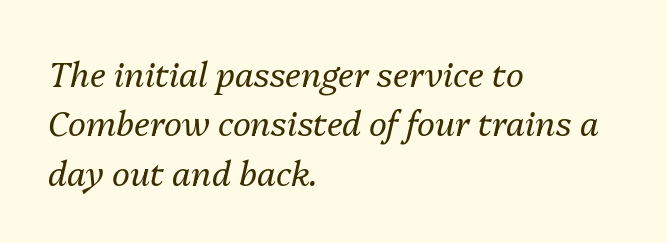
Q: Is the text bold? A: No.
Q: Is the text italic (slanted)? A: Yes, it leans right by about 13 degrees.
Q: Is the text underlined? A: No.
Q: How is the paragraph aligned? A: Left-aligned.
Q: Is the spacing between letters normal or unusually wide? A: Normal.
Q: Is the spacing between lines tight, normal or loose? A: Normal.
Q: Width (condensed, normal, or wide)? A: Normal.
Q: Stroke contrast? A: Medium.
Q: x-height? A: Medium.
Q: Monospaced? A: No.
